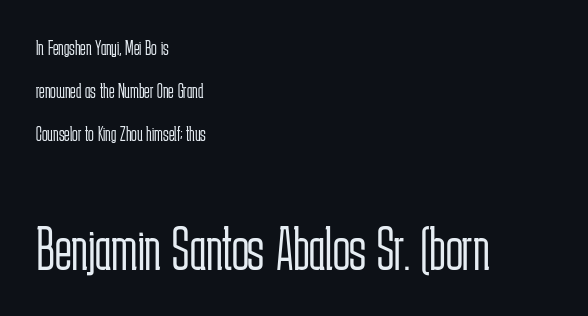
Look at the bottom of the vertical strokes: they stop flat, with no serifs. The horizontal fit of the characters is conventional and even. Posture: upright roman. The paragraph has a hard left edge and a soft right edge.
